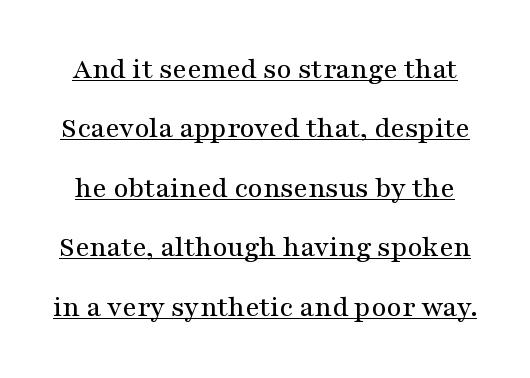
Tall strokes in this sample are plumb rather than angled. Successive baselines arrive slowly, with a big drop between each. The lettering is marked with a stroke running underneath it. There is no visible air inserted between adjacent glyphs.
